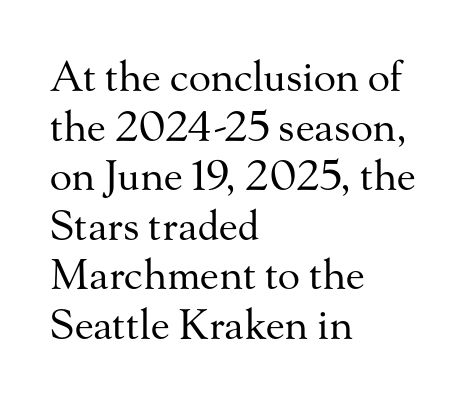
Compared with a typical body face, this is equally light or lighter still. Spacing verdict: proportional, widths tailored to each character. Teacher's note: observe the even left margin — that is flush-left alignment. A roman cut, with each character standing at attention. The specimen omits any rule beneath the text block's lines.
